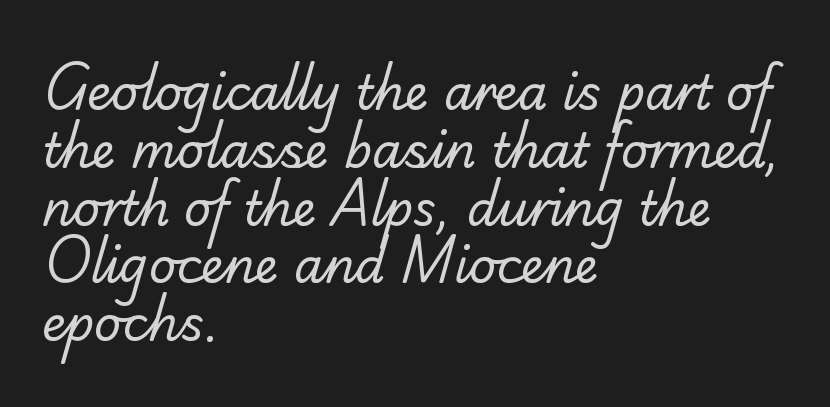
In CSS terms this would be text-align: left. The zone under the glyphs is completely vacant. The letters carry serifs — small finishing strokes at the ends of their stems. Proportional: the letters do not fall into vertical columns. Is the letter spacing exaggerated? No — it looks like the ordinary default. No chunkiness to these letters — they're not bold.
